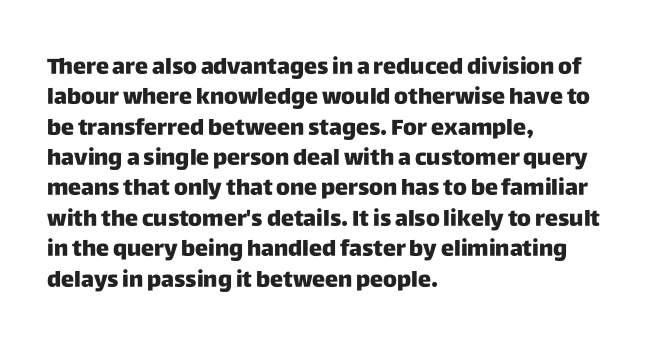
The image shows 22 px bold type, upright; set left-aligned, normal line spacing (1.38x), normal letter spacing, not underlined.
